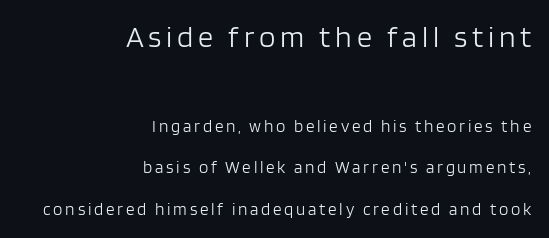
The image shows 30 px light sans-serif type, upright; set right-aligned, loose line spacing (2.43x), not underlined; the first (top) block is 1.76x larger; low stroke contrast and a large x-height.
